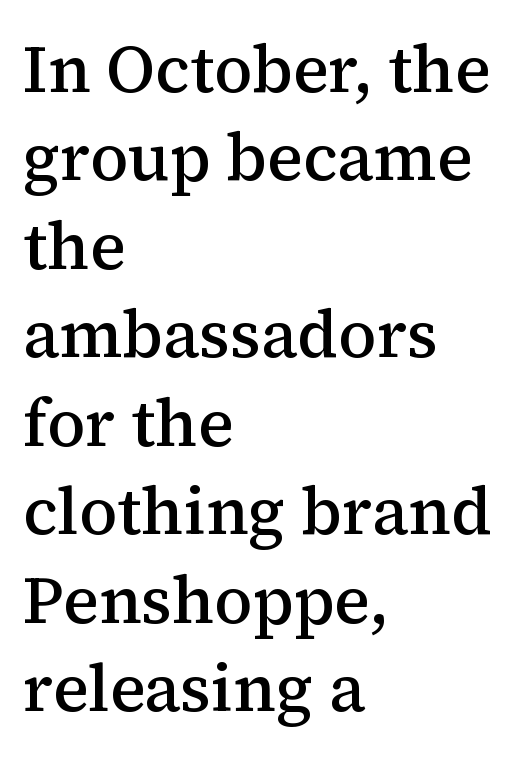
The image shows 66 px semibold serif type, upright; set left-aligned, normal line spacing (1.34x), normal letter spacing, not underlined; medium stroke contrast and a medium x-height.
